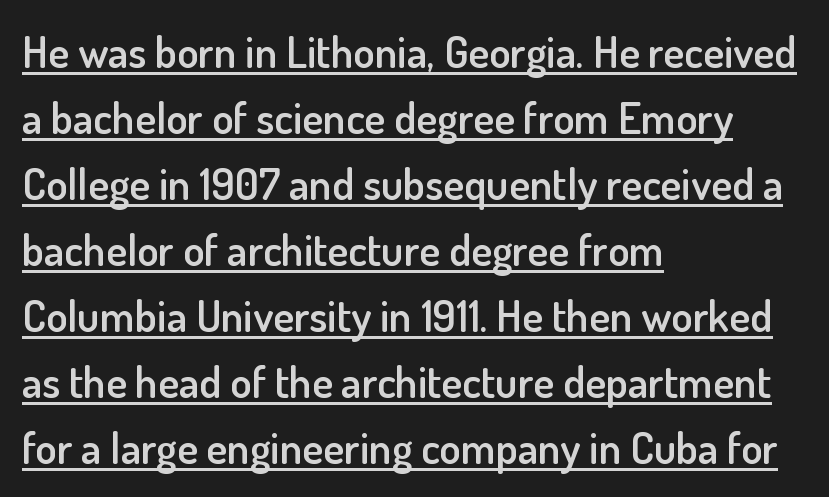
Q: Is the text bold? A: Semi-bold.
Q: Is the text italic (slanted)? A: No, it is upright.
Q: Is the typeface a serif or a sans-serif typeface? A: Sans-serif.
Q: Is the text underlined? A: Yes.
Q: How is the paragraph aligned? A: Left-aligned.
Q: Is the spacing between letters normal or unusually wide? A: Normal.
Q: Is the spacing between lines tight, normal or loose? A: Normal.
Q: Width (condensed, normal, or wide)? A: Normal.
Q: Stroke contrast? A: Low.
Q: x-height? A: Small.
Q: Monospaced? A: No.
